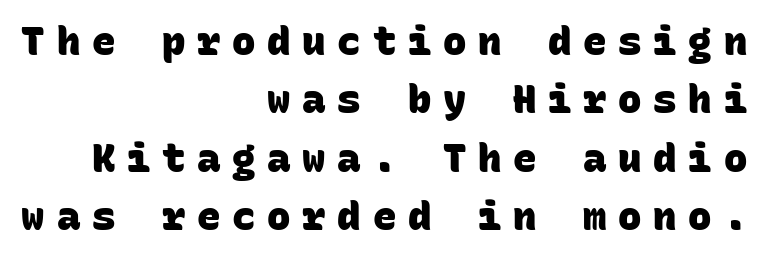
{"serif": "no", "bold": "yes", "weight": "heavy", "width": "normal", "stroke_contrast": "low", "x_height": "large", "monospaced": "yes", "underline": "no", "align": "right", "line_spacing": "normal", "line_spacing_ratio": 1.5, "letter_spacing": "wide", "letter_spacing_em": 0.3, "glyph_px": 39}
